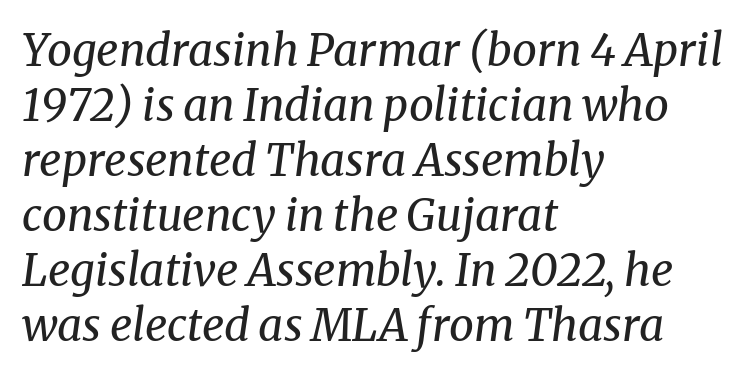
Q: Is the text bold? A: No.
Q: Is the text italic (slanted)? A: Yes, it leans right by about 8 degrees.
Q: Is the typeface a serif or a sans-serif typeface? A: Serif.
Q: Is the text underlined? A: No.
Q: How is the paragraph aligned? A: Left-aligned.
Q: Is the spacing between letters normal or unusually wide? A: Normal.
Q: Is the spacing between lines tight, normal or loose? A: Normal.
Q: Width (condensed, normal, or wide)? A: Normal.
Q: Stroke contrast? A: Medium.
Q: x-height? A: Medium.
Q: Monospaced? A: No.
